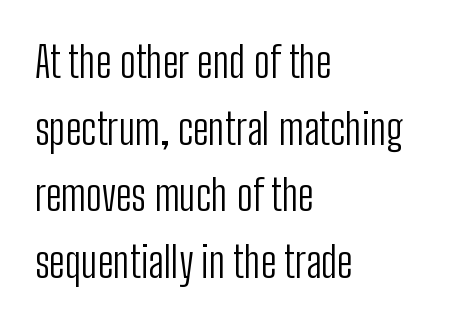
{"serif": "no", "italic": "no", "bold": "no", "weight": "light", "width": "condensed", "stroke_contrast": "low", "x_height": "medium", "monospaced": "no", "underline": "no", "align": "left", "line_spacing": "normal", "line_spacing_ratio": 1.55, "letter_spacing": "normal", "letter_spacing_em": 0.0, "glyph_px": 43}
